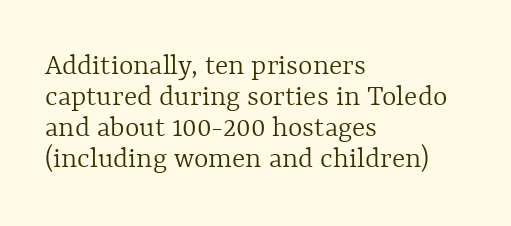
{"italic": "no", "bold": "no", "weight": "light", "width": "normal", "x_height": "medium", "monospaced": "no", "underline": "no", "align": "left", "line_spacing": "tight", "line_spacing_ratio": 1.0, "letter_spacing": "normal", "letter_spacing_em": 0.0, "glyph_px": 31}
